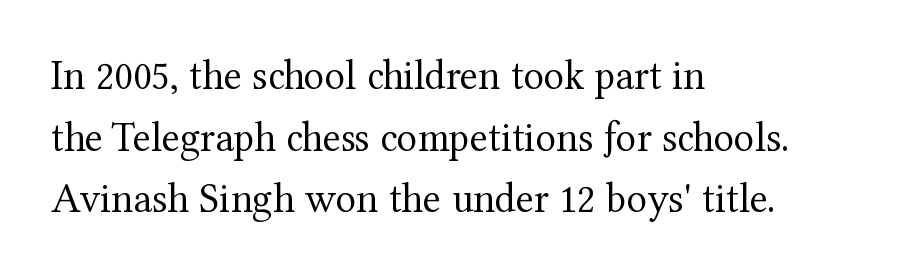
The image shows 42 px regular-weight serif type, upright; set left-aligned, normal line spacing (1.47x), normal letter spacing, not underlined; medium stroke contrast and a medium x-height.
